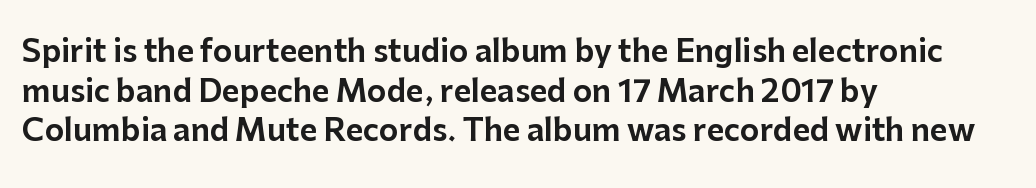
The image shows 30 px sans-serif type, upright; set left-aligned, normal line spacing (1.32x), normal letter spacing, not underlined; low stroke contrast and a medium x-height.
